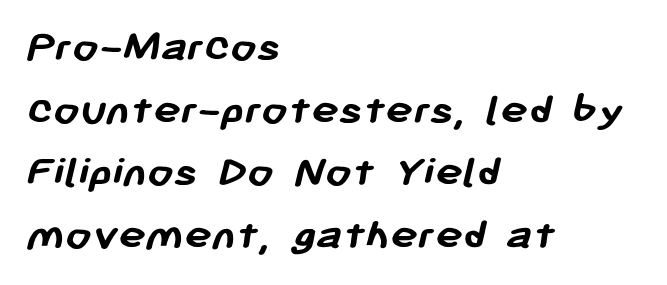
The image shows 46 px semibold sans-serif type; set left-aligned, normal line spacing (1.36x), normal letter spacing, not underlined; low stroke contrast and a medium x-height.
